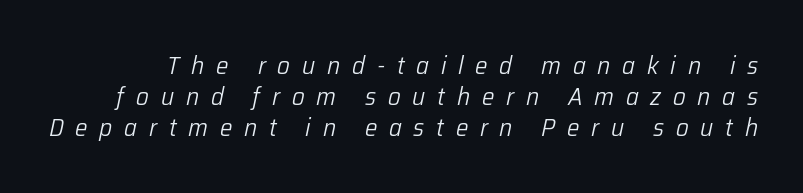
The foot of each line stays bare and open. When letters slant like this, we call the style italic. The weight tops out at a normal text grade. Honestly, the letter spacing is so wide it's the main thing you notice. These lines sit exactly where default settings would place them.
